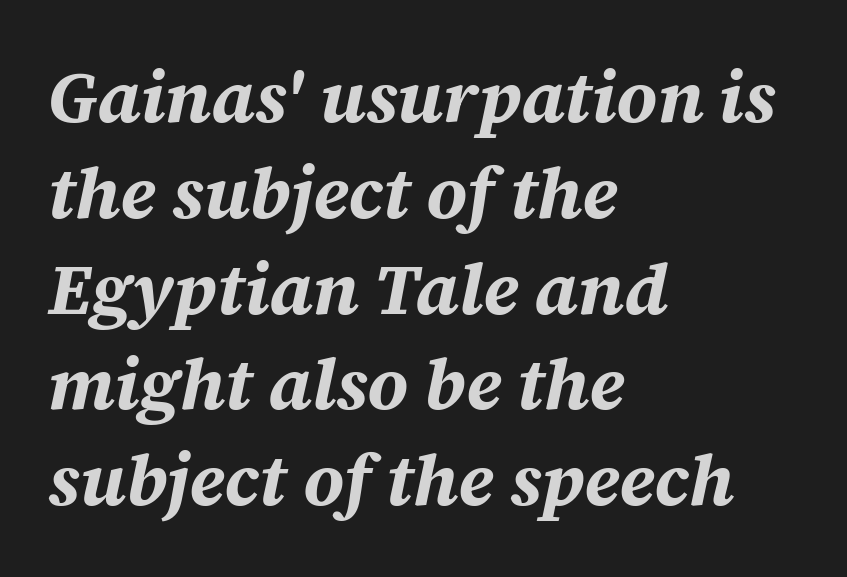
Q: Is the text bold? A: Yes.
Q: Is the text italic (slanted)? A: Yes, it leans right by about 12 degrees.
Q: Is the text underlined? A: No.
Q: How is the paragraph aligned? A: Left-aligned.
Q: Is the spacing between letters normal or unusually wide? A: Normal.
Q: Is the spacing between lines tight, normal or loose? A: Normal.
Q: Width (condensed, normal, or wide)? A: Normal.
Q: Stroke contrast? A: Medium.
Q: x-height? A: Large.
Q: Monospaced? A: No.
